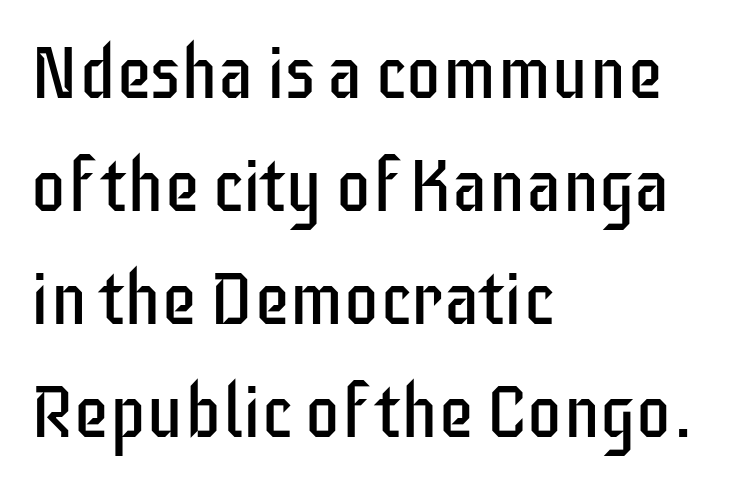
The image shows 72 px regular-weight, condensed sans-serif type, upright; set left-aligned, normal line spacing (1.57x), normal letter spacing, not underlined; low stroke contrast and a large x-height.
